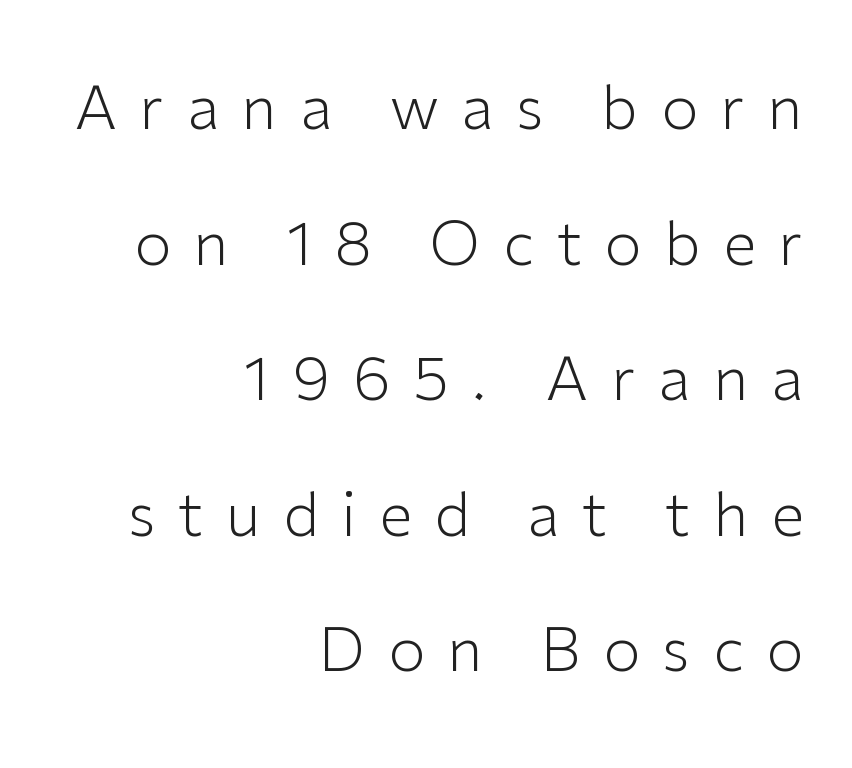
The image shows 60 px light sans-serif type, upright; set right-aligned, loose line spacing (2.26x), unusually wide letter spacing (+0.38 em), not underlined; low stroke contrast and a medium x-height.
